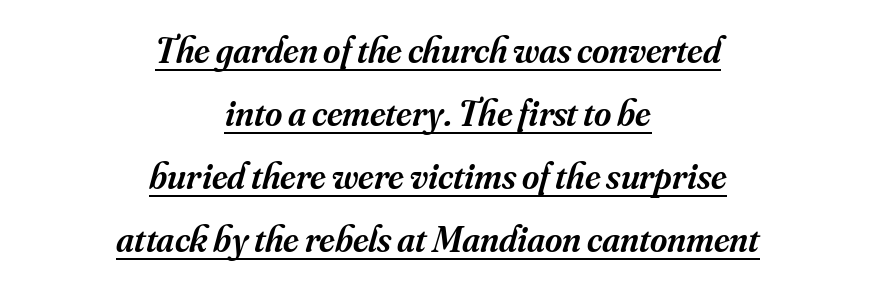
Where is the straight margin? There isn't one; the lines are centered. Classification — serif. A somewhat darkened texture: the type is semibold rather than bold. Whoever set this chose a conventional vertical rhythm. The passage shown is underscored from start to finish.
